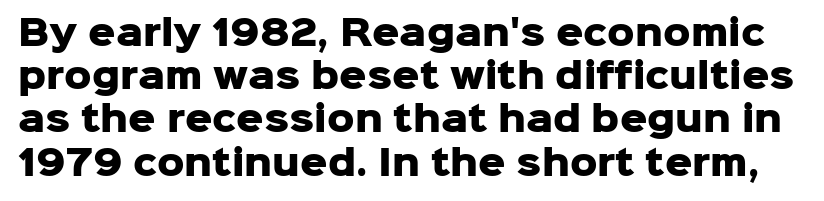
The image shows 34 px heavy sans-serif type, upright; set normal line spacing (1.27x), normal letter spacing, not underlined; low stroke contrast and a medium x-height.
